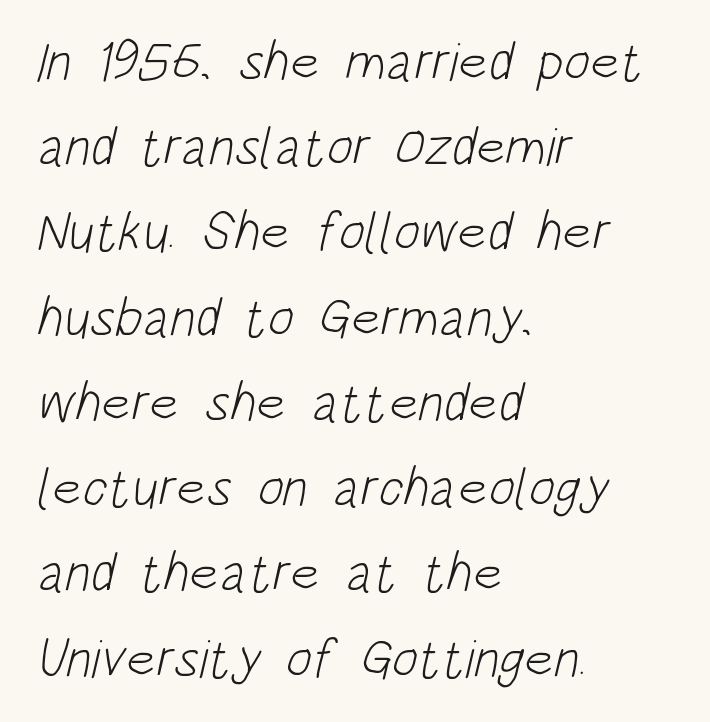
Q: Is the text bold? A: No.
Q: Is the typeface a serif or a sans-serif typeface? A: Sans-serif.
Q: Is the text underlined? A: No.
Q: How is the paragraph aligned? A: Left-aligned.
Q: Is the spacing between letters normal or unusually wide? A: Normal.
Q: Is the spacing between lines tight, normal or loose? A: Normal.
Q: Width (condensed, normal, or wide)? A: Condensed.
Q: Stroke contrast? A: Low.
Q: x-height? A: Large.
Q: Monospaced? A: No.
